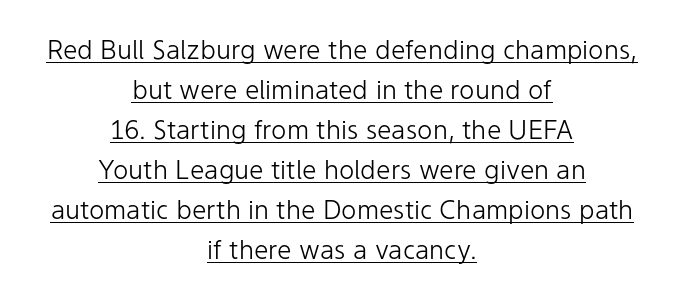
Q: Is the text bold? A: No.
Q: Is the text italic (slanted)? A: No, it is upright.
Q: Is the text underlined? A: Yes.
Q: How is the paragraph aligned? A: Centered.
Q: Is the spacing between letters normal or unusually wide? A: Normal.
Q: Is the spacing between lines tight, normal or loose? A: Normal.
